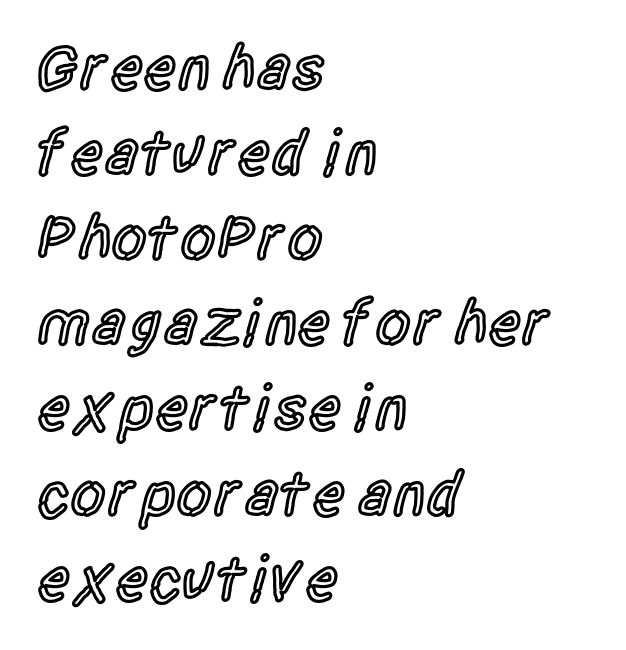
The text block is weighted toward the left margin, trailing off unevenly rightward. A somewhat darkened texture: the type is semibold rather than bold. Anything drawn beneath the words? Only blank space.
